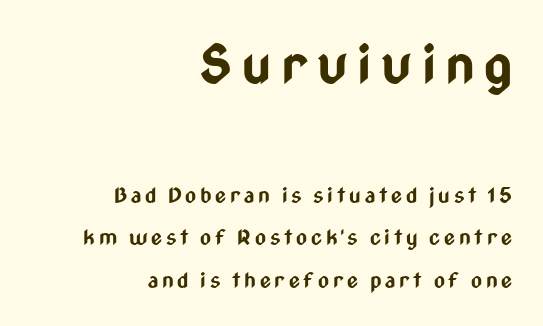
Here the designer chose a conventional face with non-uniform glyph widths. Caption: bold face, heavy strokes. Line endings align vertically; line beginnings do not. Which chunk is bigger? The first one — the top block dwarfs the bottom. Upright lettering throughout.
